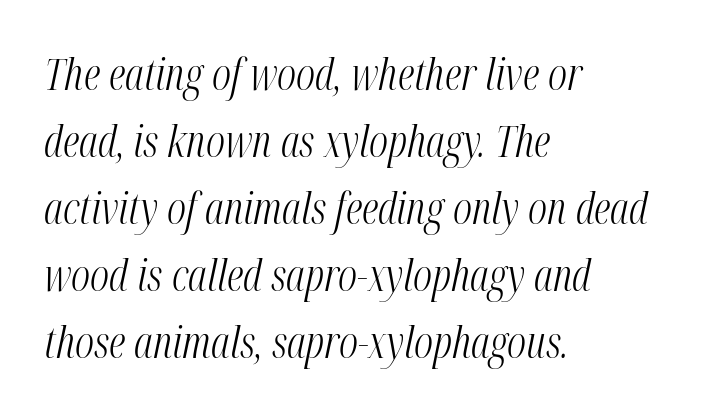
{"italic": "yes", "lean": "right", "slant_degrees": 12, "bold": "no", "weight": "light", "width": "condensed", "stroke_contrast": "medium", "x_height": "medium", "monospaced": "no", "underline": "no", "align": "left", "line_spacing": "normal", "line_spacing_ratio": 1.56, "letter_spacing": "normal", "letter_spacing_em": 0.0, "glyph_px": 43}
